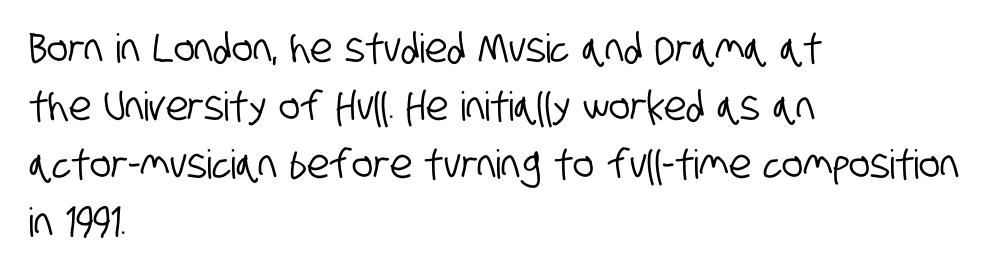
The image shows 40 px condensed sans-serif type; set left-aligned, normal line spacing (1.45x), normal letter spacing, not underlined; low stroke contrast and a large x-height.
